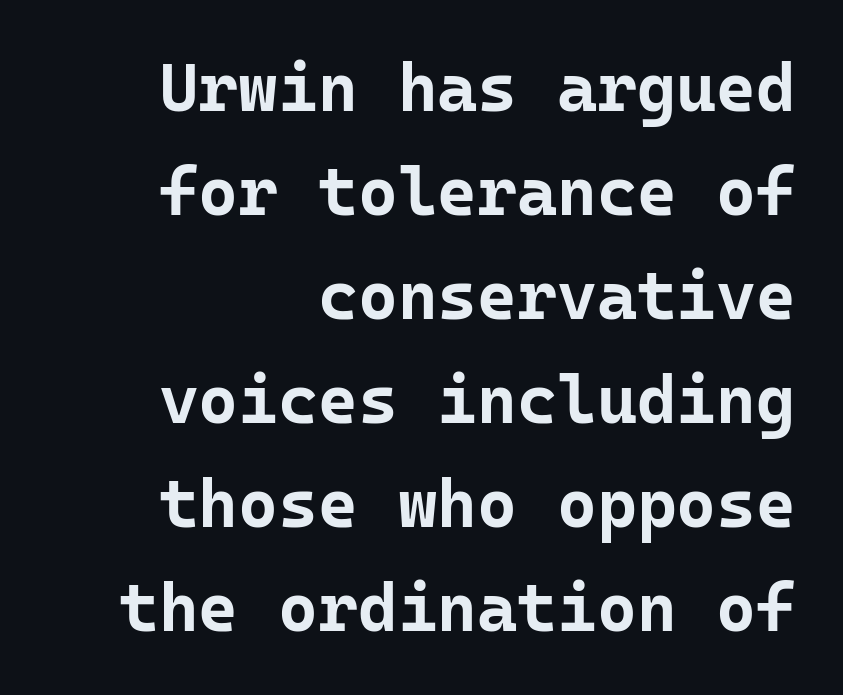
The image shows 68 px bold sans-serif type, upright, monospaced; set right-aligned, normal line spacing (1.53x), normal letter spacing, not underlined; low stroke contrast and a medium x-height.
